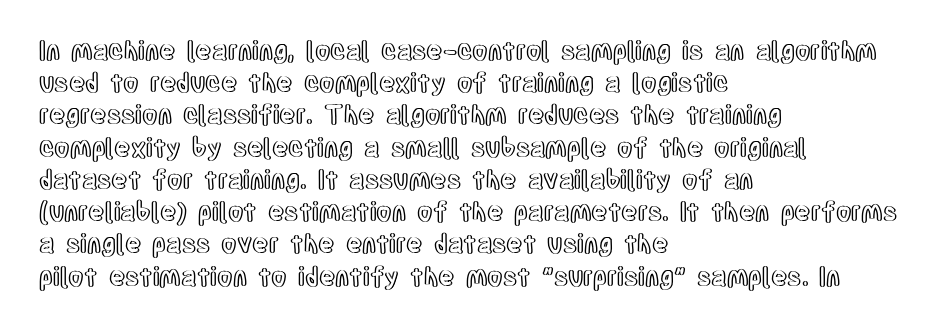
No italicization has been applied; the sample stays upright. This sample uses plain, unmodified letter spacing. Decoration check: the copy has no underline. The typesetter chose a ragged-right arrangement here. Interline gaps are of average width in this sample.
